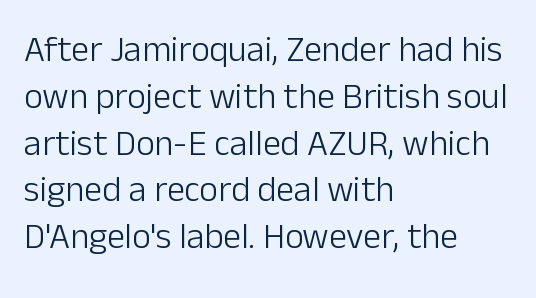
Q: Is the text bold? A: No.
Q: Is the text italic (slanted)? A: No, it is upright.
Q: Is the typeface a serif or a sans-serif typeface? A: Sans-serif.
Q: Is the text underlined? A: No.
Q: How is the paragraph aligned? A: Left-aligned.
Q: Is the spacing between letters normal or unusually wide? A: Normal.
Q: Is the spacing between lines tight, normal or loose? A: Normal.
Q: Width (condensed, normal, or wide)? A: Normal.
Q: Stroke contrast? A: Low.
Q: x-height? A: Medium.
Q: Monospaced? A: No.
